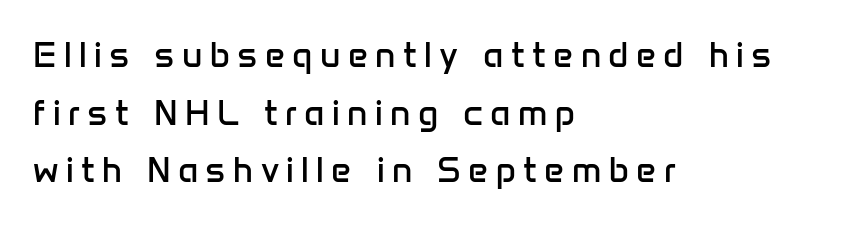
{"serif": "no", "italic": "no", "bold": "no", "weight": "regular", "width": "normal", "stroke_contrast": "low", "x_height": "medium", "monospaced": "no", "underline": "no", "align": "left", "line_spacing": "normal", "line_spacing_ratio": 1.65, "letter_spacing": "wide", "letter_spacing_em": 0.21, "glyph_px": 35}
